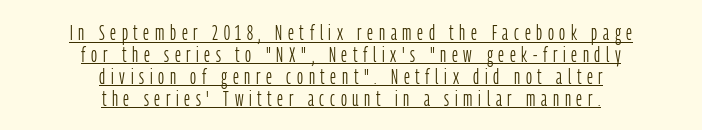
{"italic": "no", "bold": "no", "underline": "yes", "align": "center", "line_spacing": "tight", "line_spacing_ratio": 1.04, "letter_spacing": "wide", "letter_spacing_em": 0.27, "glyph_px": 21}
